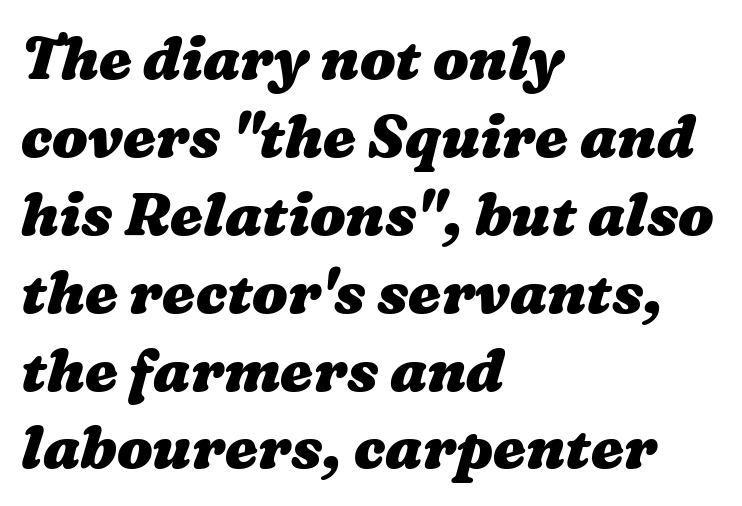
{"bold": "yes", "weight": "heavy", "width": "wide", "stroke_contrast": "medium", "x_height": "medium", "monospaced": "no", "underline": "no", "align": "left", "line_spacing": "normal", "line_spacing_ratio": 1.32, "letter_spacing": "normal", "letter_spacing_em": 0.0, "glyph_px": 59}
